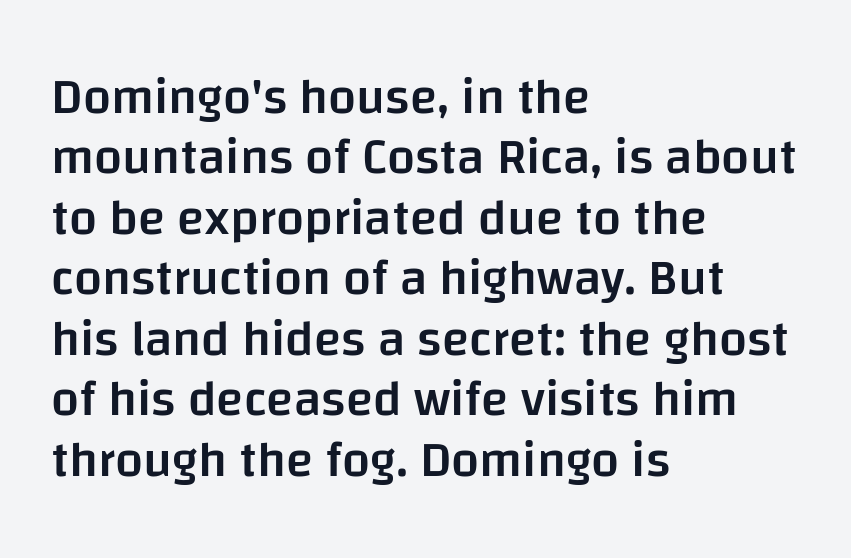
{"serif": "no", "italic": "no", "bold": "semi", "weight": "semibold", "width": "normal", "stroke_contrast": "low", "x_height": "large", "monospaced": "no", "underline": "no", "align": "left", "line_spacing_ratio": 1.21, "letter_spacing": "normal", "letter_spacing_em": 0.0, "glyph_px": 50}
